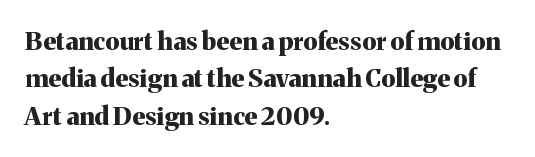
{"italic": "no", "bold": "yes", "underline": "no", "align": "left", "line_spacing": "normal", "line_spacing_ratio": 1.5, "letter_spacing": "normal", "letter_spacing_em": 0.0, "glyph_px": 25}
